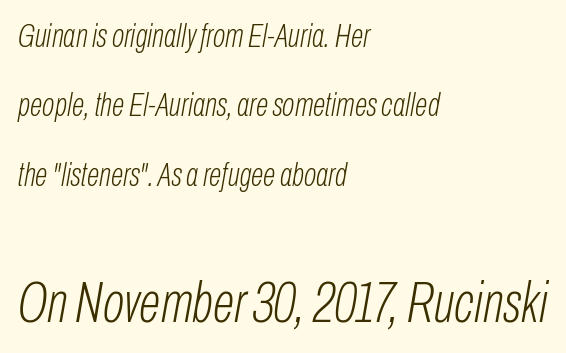
The image shows 57 px light, condensed type, italic (leaning right); set left-aligned, loose line spacing (2.1x), normal letter spacing, not underlined; the second (bottom) block is 1.73x larger; low stroke contrast and a medium x-height.
